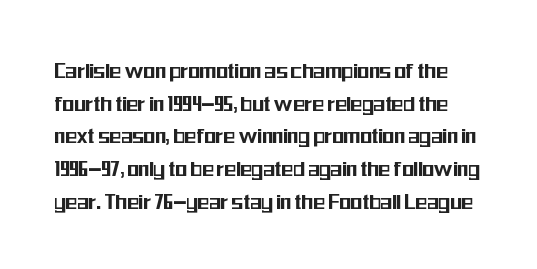
{"italic": "no", "underline": "no", "line_spacing": "normal", "line_spacing_ratio": 1.36, "letter_spacing": "normal", "letter_spacing_em": 0.0, "glyph_px": 24}
